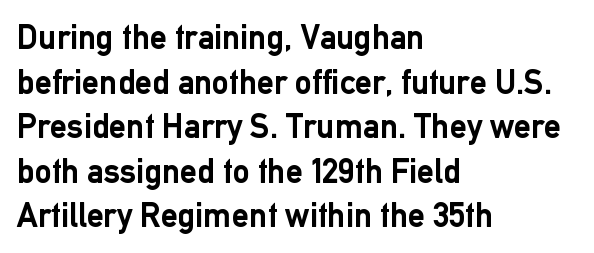
The image shows 34 px semibold sans-serif type, upright; set left-aligned, normal line spacing (1.31x), normal letter spacing, not underlined; low stroke contrast and a medium x-height.
